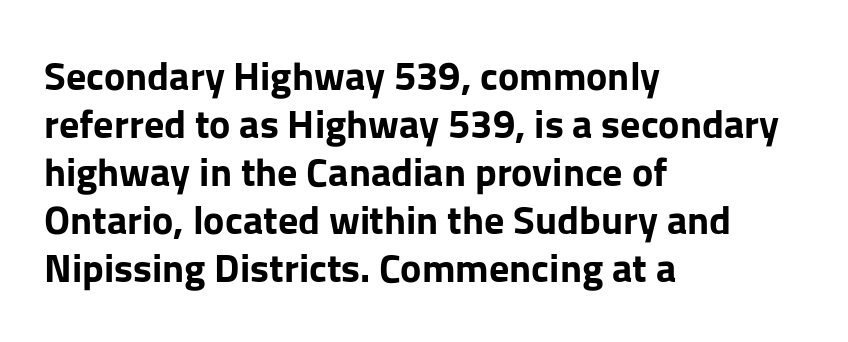
The image shows 40 px bold sans-serif type, upright; set left-aligned, line spacing 1.2x, normal letter spacing, not underlined; low stroke contrast and a medium x-height.
